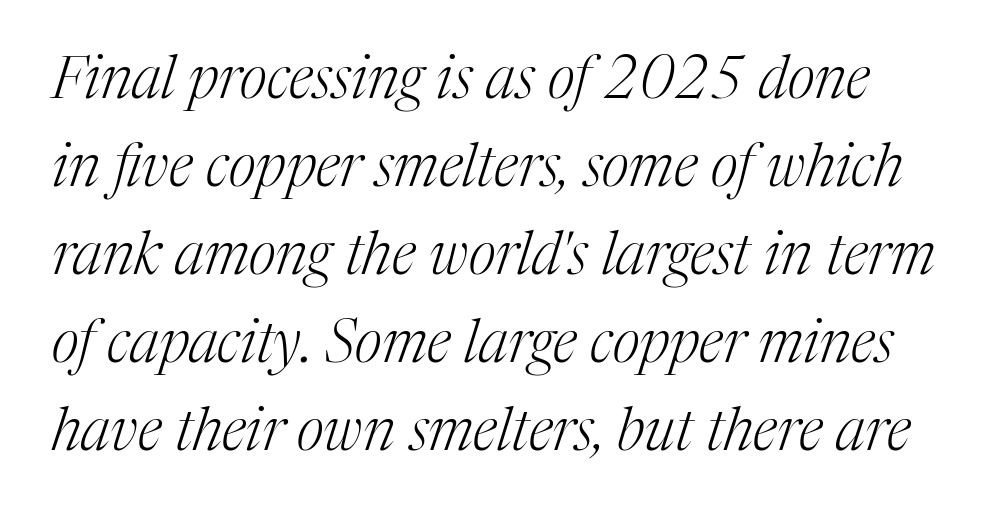
The face used here is rendered with its standard letterfit. No chunkiness to these letters — they're not bold. Regarding serifs, this sample has them. The vertical gap from one line to the next is medium. Varying glyph widths throughout — classic text-font behaviour. This rendering features lettering with no underline.
